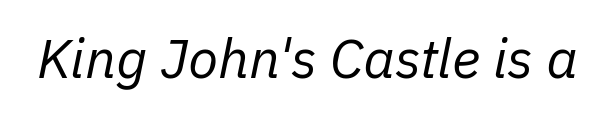
{"italic": "yes", "lean": "right", "slant_degrees": 11, "bold": "no", "weight": "regular", "width": "normal", "stroke_contrast": "low", "x_height": "medium", "monospaced": "no", "underline": "no", "letter_spacing": "normal", "letter_spacing_em": 0.0, "glyph_px": 55}
